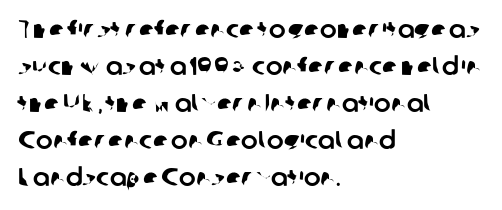
The specimen omits any rule beneath the text block's lines. Compared with typical body copy, the letter spacing here is the same. Compared with a centered layout, this one pins lines to the left instead. The rendering uses a moderate line-height, typical for paragraphs.
